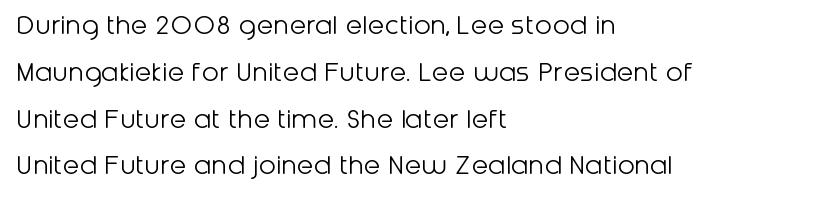
{"serif": "no", "italic": "no", "bold": "no", "weight": "light", "width": "normal", "stroke_contrast": "low", "x_height": "medium", "monospaced": "no", "underline": "no", "align": "left", "line_spacing": "normal", "line_spacing_ratio": 1.51, "letter_spacing": "normal", "letter_spacing_em": 0.0, "glyph_px": 31}
